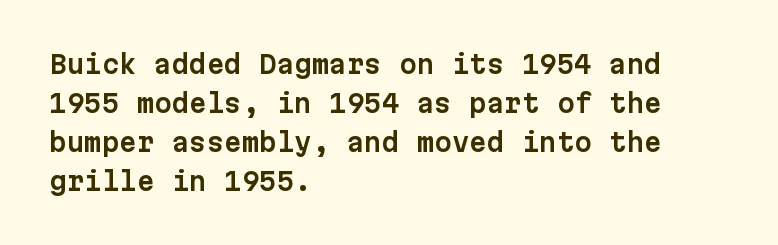
The image shows 25 px text type, upright; set left-aligned, normal line spacing (1.56x), normal letter spacing, not underlined.
